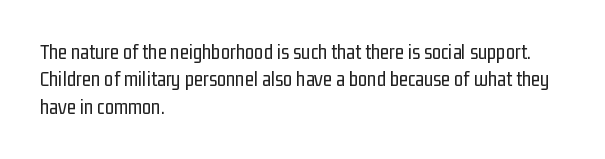
Reading down the block, your eye returns to a fixed left position each line. The weight tops out at a normal text grade. Interline gaps are of average width in this sample. The letters sit at their default tracking, neither squeezed nor spread.
